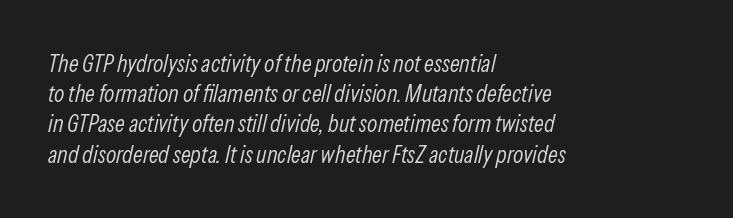
Q: Is the text bold? A: No.
Q: Is the text italic (slanted)? A: Yes, it leans right by about 13 degrees.
Q: Is the text underlined? A: No.
Q: How is the paragraph aligned? A: Left-aligned.
Q: Is the spacing between letters normal or unusually wide? A: Normal.
Q: Is the spacing between lines tight, normal or loose? A: Normal.
